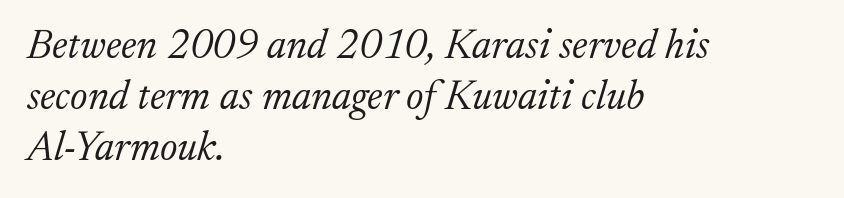
Q: Is the text bold? A: No.
Q: Is the text italic (slanted)? A: Yes, it leans right by about 17 degrees.
Q: Is the typeface a serif or a sans-serif typeface? A: Serif.
Q: Is the text underlined? A: No.
Q: How is the paragraph aligned? A: Left-aligned.
Q: Is the spacing between letters normal or unusually wide? A: Normal.
Q: Width (condensed, normal, or wide)? A: Normal.
Q: Stroke contrast? A: Low.
Q: x-height? A: Medium.
Q: Monospaced? A: No.
